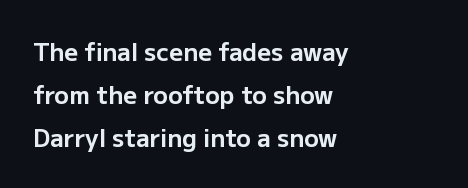
Bare-footed words on every line. The typesetter chose a ragged-right arrangement here. A full-strength bold gives these letters their thick strokes. Italic: no, the glyphs are upright roman. The face used here is rendered with its standard letterfit.
